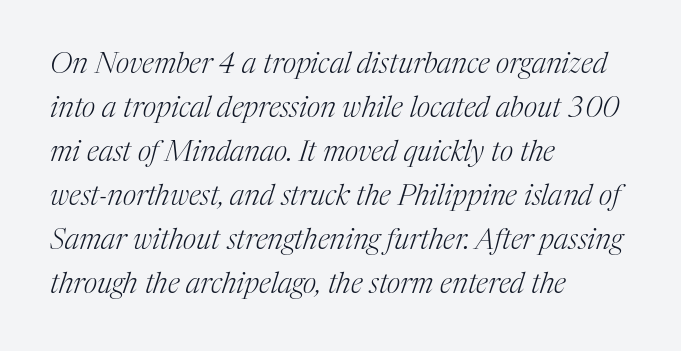
Is the type heavy? It reads as light-to-regular instead. Is this a sans? No — the strokes have serifs. Students, note that the glyphs here touch the page at normal intervals. A student would call this left alignment; a typographer would say flush left, rag right.
